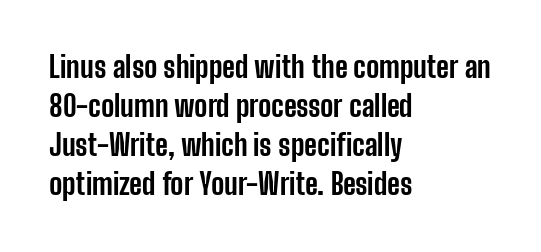
{"serif": "no", "italic": "no", "bold": "yes", "weight": "bold", "width": "condensed", "stroke_contrast": "low", "x_height": "medium", "monospaced": "no", "underline": "no", "align": "left", "line_spacing": "normal", "line_spacing_ratio": 1.35, "letter_spacing": "normal", "letter_spacing_em": 0.0, "glyph_px": 29}
